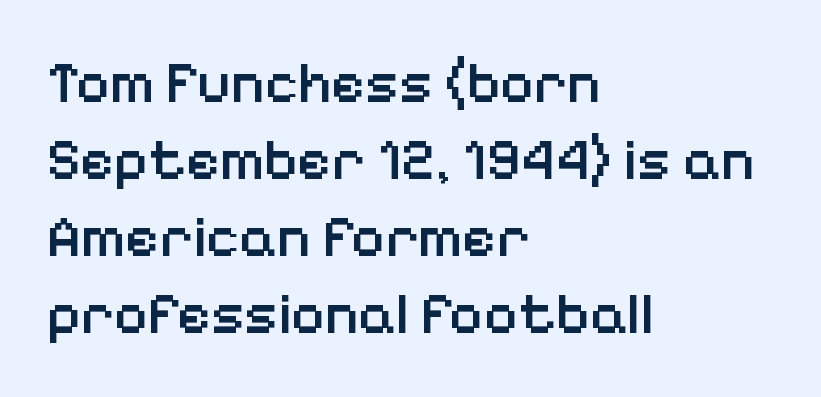
The strip under each line holds only bare page. The font family rendered here belongs to the sans-serif group. Posture: upright roman. Each letter keeps its own natural width here, so spacing adapts to shape. Stems and bowls a touch heavier than normal — semibold. A typesetter would call this leading conventional body-copy spacing.
